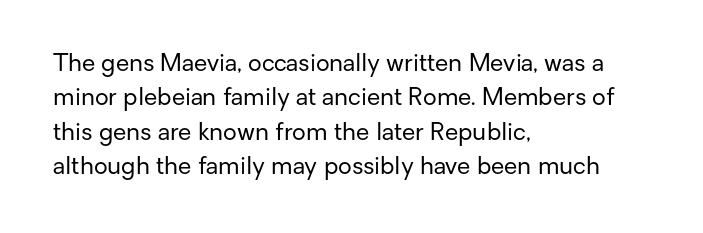
Q: Is the text bold? A: No.
Q: Is the text italic (slanted)? A: No, it is upright.
Q: Is the text underlined? A: No.
Q: How is the paragraph aligned? A: Left-aligned.
Q: Is the spacing between letters normal or unusually wide? A: Normal.
Q: Is the spacing between lines tight, normal or loose? A: Normal.
